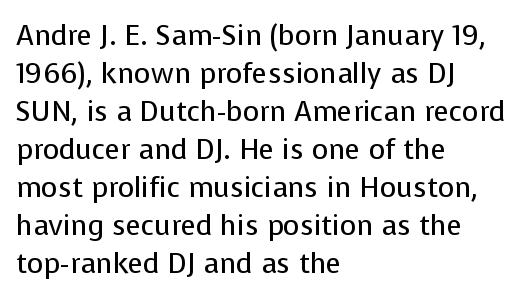
{"serif": "no", "italic": "no", "bold": "no", "weight": "regular", "width": "normal", "stroke_contrast": "low", "x_height": "medium", "monospaced": "no", "underline": "no", "align": "left", "line_spacing": "normal", "line_spacing_ratio": 1.36, "letter_spacing": "normal", "letter_spacing_em": 0.0, "glyph_px": 28}
